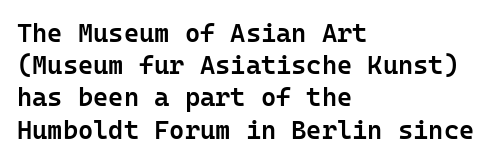
Q: Is the text bold? A: Semi-bold.
Q: Is the text italic (slanted)? A: No, it is upright.
Q: Is the text underlined? A: No.
Q: How is the paragraph aligned? A: Left-aligned.
Q: Is the spacing between letters normal or unusually wide? A: Normal.
